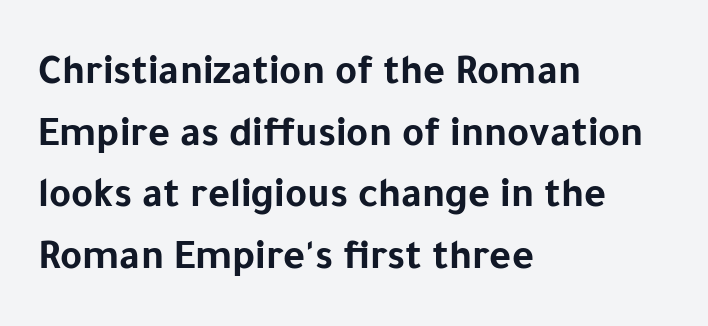
Q: Is the text bold? A: Yes.
Q: Is the text italic (slanted)? A: No, it is upright.
Q: Is the typeface a serif or a sans-serif typeface? A: Sans-serif.
Q: Is the text underlined? A: No.
Q: How is the paragraph aligned? A: Left-aligned.
Q: Is the spacing between letters normal or unusually wide? A: Normal.
Q: Is the spacing between lines tight, normal or loose? A: Normal.
Q: Width (condensed, normal, or wide)? A: Normal.
Q: Stroke contrast? A: Low.
Q: x-height? A: Medium.
Q: Monospaced? A: No.
